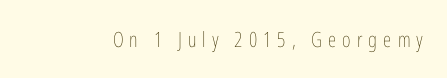
It's the straight-up-and-down kind of type. A typesetter would call this heavily tracked-out type. Heaviness? Minimal to ordinary, like unemphasized prose. Each row of text sits above clean, open space.
